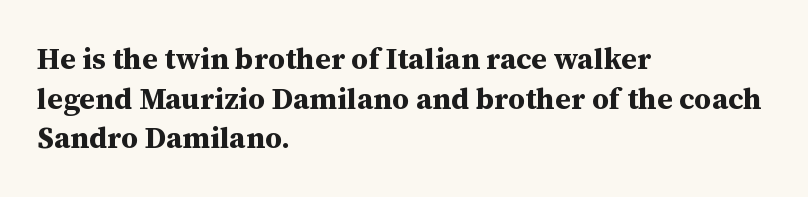
Q: Is the text bold? A: Yes.
Q: Is the text italic (slanted)? A: No, it is upright.
Q: Is the typeface a serif or a sans-serif typeface? A: Serif.
Q: Is the text underlined? A: No.
Q: How is the paragraph aligned? A: Left-aligned.
Q: Is the spacing between letters normal or unusually wide? A: Normal.
Q: Is the spacing between lines tight, normal or loose? A: Normal.
Q: Width (condensed, normal, or wide)? A: Normal.
Q: Stroke contrast? A: Medium.
Q: x-height? A: Medium.
Q: Monospaced? A: No.
